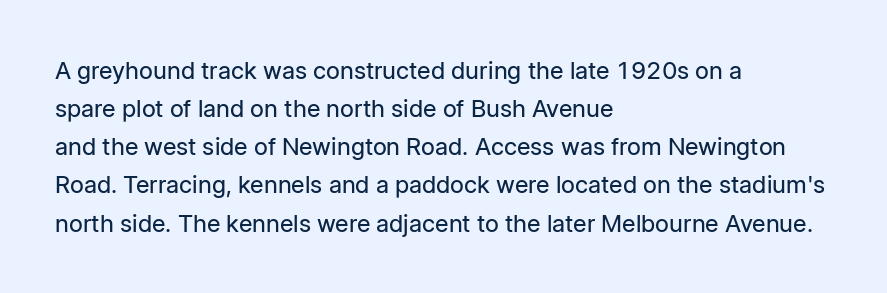
Is there much room between lines? A standard amount, neither cramped nor airy. A roman cut, with each character standing at attention. How are the letters spaced? Ordinarily, with no added tracking. This rendering features lettering with no underline. The paragraph shown leans on its left margin. The weight tops out at a normal text grade.
